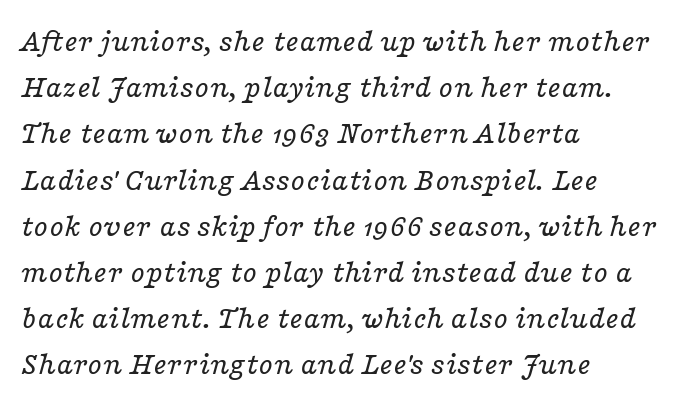
The image shows 33 px regular-weight, wide serif type, italic (leaning right); set left-aligned, normal line spacing (1.4x), normal letter spacing, not underlined; low stroke contrast and a medium x-height.
